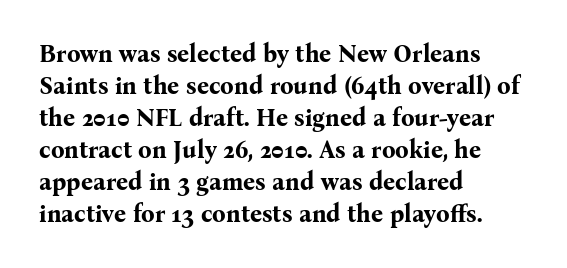
The image shows 24 px bold type, upright; set left-aligned, normal line spacing (1.33x), normal letter spacing, not underlined.
